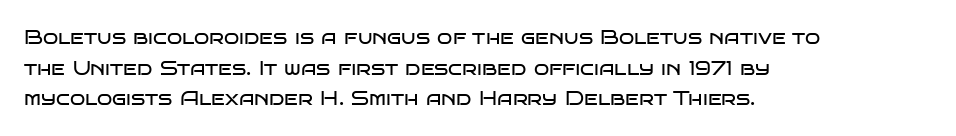
If you drew a line through each stem, it would be perfectly vertical. Students, observe: this is what conventionally led text looks like. Alignment: flush left. Decoration check: the copy has no underline.
